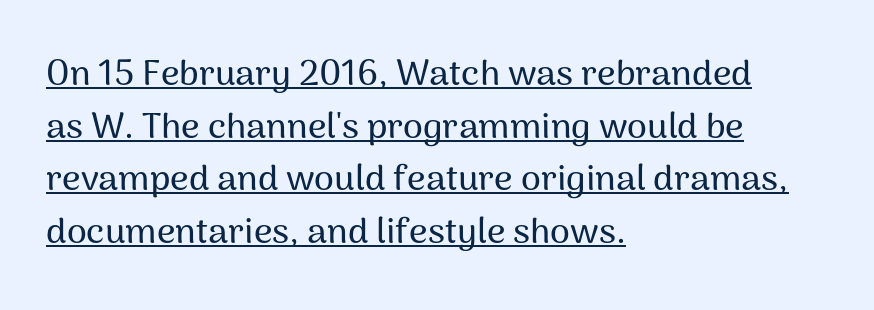
The image shows 36 px sans-serif type, upright; set left-aligned, normal line spacing (1.46x), normal letter spacing, underlined; medium stroke contrast and a medium x-height.
